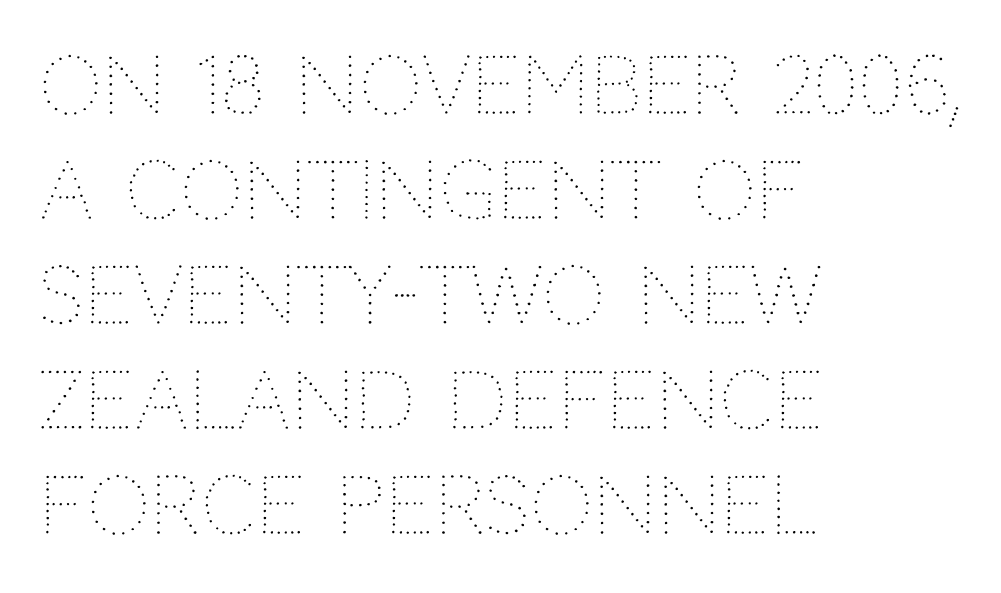
{"italic": "no", "bold": "no", "weight": "thin", "width": "normal", "stroke_contrast": "medium", "x_height": "large", "monospaced": "no", "underline": "no", "align": "left", "line_spacing": "normal", "line_spacing_ratio": 1.33, "letter_spacing": "normal", "letter_spacing_em": 0.0, "glyph_px": 79}
